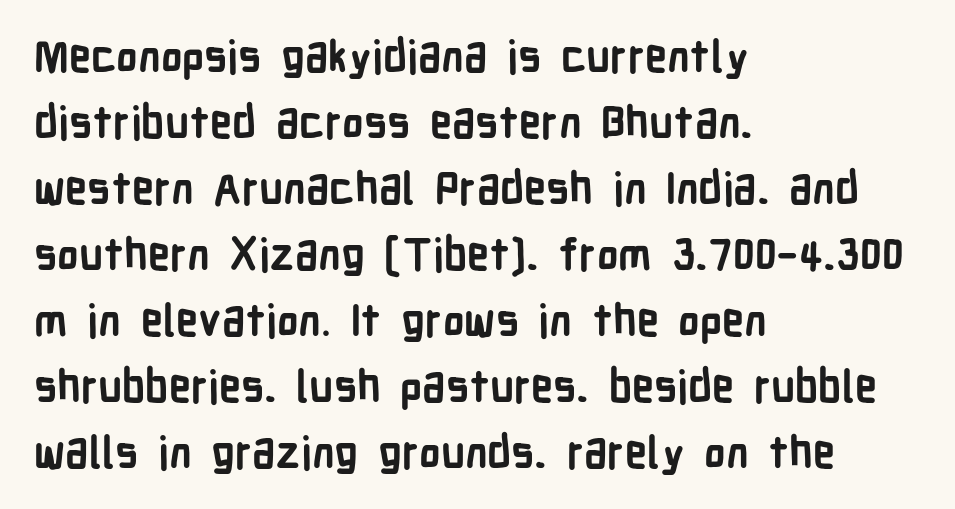
A typesetter would mark this as roman, not italic. Glance below the letters and you will spot only blank space. Do the characters align in a grid? No, the font is proportional. Vertically, the passage feels balanced, rows spaced as you'd expect. Typeset ragged right — the left edge is the straight one.
